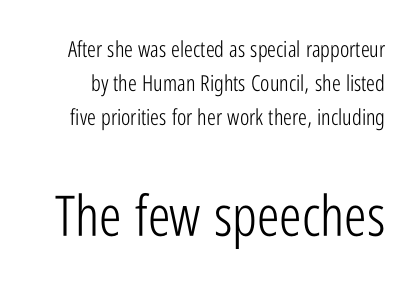
The image shows 56 px light, condensed sans-serif type, upright; set normal line spacing (1.54x), normal letter spacing, not underlined; the second (bottom) block is 2.55x larger; low stroke contrast and a medium x-height.
